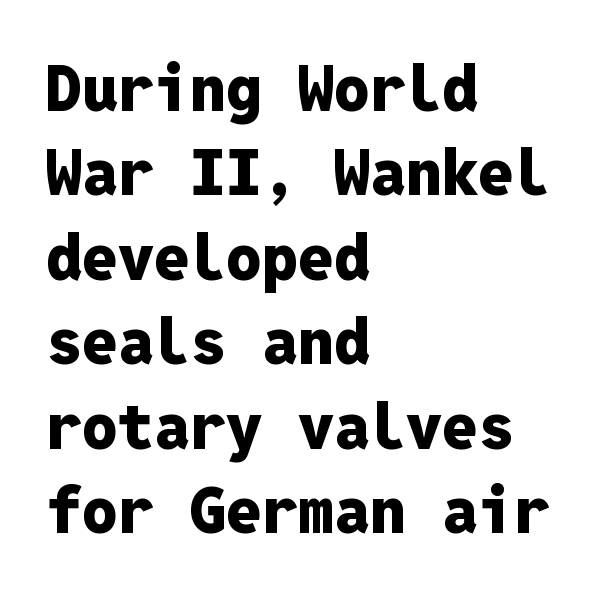
Q: Is the text bold? A: Yes.
Q: Is the text italic (slanted)? A: No, it is upright.
Q: Is the typeface a serif or a sans-serif typeface? A: Sans-serif.
Q: Is the text underlined? A: No.
Q: How is the paragraph aligned? A: Left-aligned.
Q: Is the spacing between letters normal or unusually wide? A: Normal.
Q: Is the spacing between lines tight, normal or loose? A: Normal.
Q: Width (condensed, normal, or wide)? A: Normal.
Q: Stroke contrast? A: Low.
Q: x-height? A: Medium.
Q: Monospaced? A: Yes.
